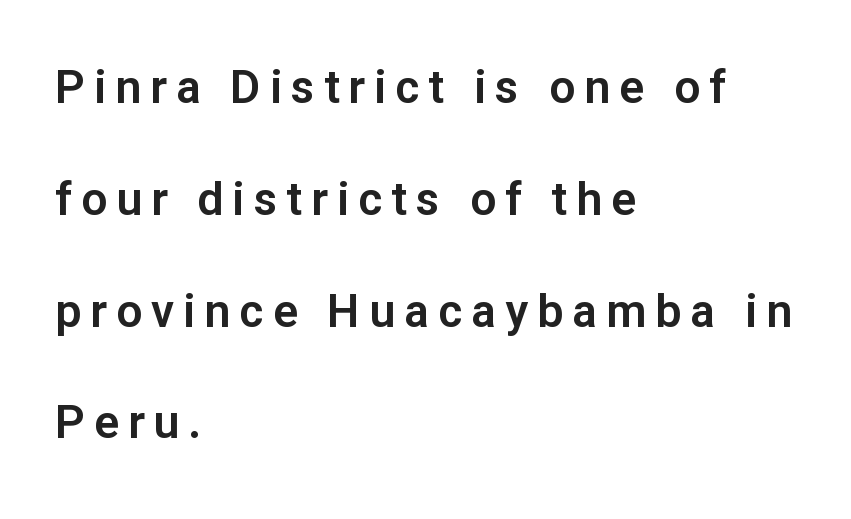
The image shows 46 px sans-serif type, upright; set left-aligned, loose line spacing (2.43x), unusually wide letter spacing (+0.2 em), not underlined; low stroke contrast and a medium x-height.
